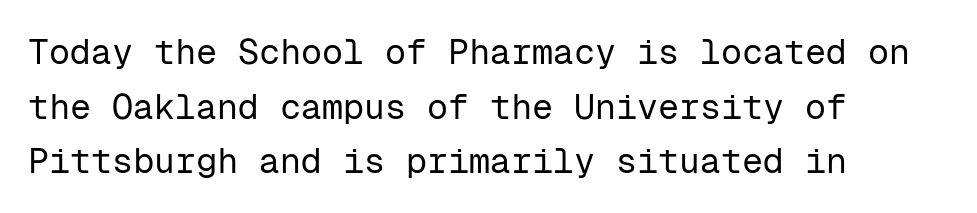
{"serif": "no", "italic": "no", "bold": "no", "weight": "regular", "width": "normal", "stroke_contrast": "low", "x_height": "medium", "monospaced": "yes", "underline": "no", "align": "left", "line_spacing": "normal", "line_spacing_ratio": 1.56, "letter_spacing": "normal", "letter_spacing_em": 0.0, "glyph_px": 35}
